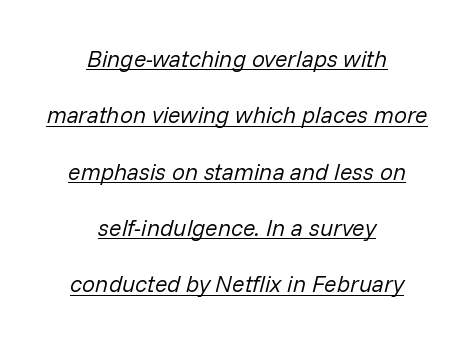
The image shows 23 px text type, italic (leaning right); set centered, loose line spacing (2.45x), normal letter spacing, underlined.
